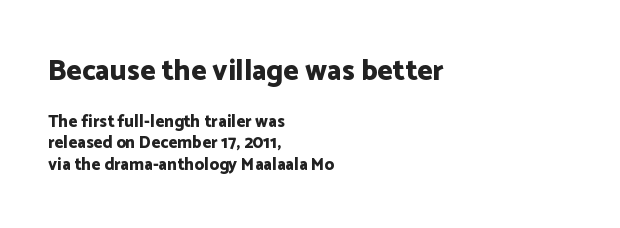
The image shows 29 px bold sans-serif type, upright; set left-aligned, normal line spacing (1.26x), normal letter spacing, not underlined; the first (top) block is 1.71x larger; low stroke contrast and a medium x-height.
